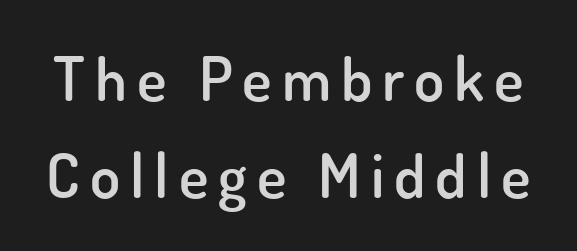
The image shows 62 px semibold sans-serif type, upright; set normal line spacing (1.57x), not underlined; low stroke contrast and a small x-height.
